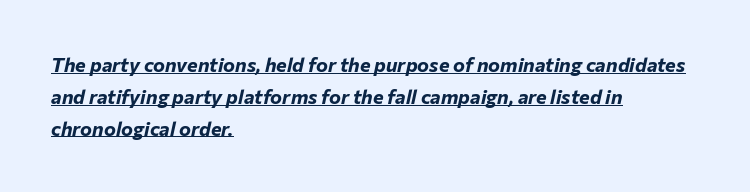
{"italic": "yes", "lean": "right", "slant_degrees": 12, "bold": "yes", "underline": "yes", "align": "left", "line_spacing": "normal", "line_spacing_ratio": 1.59, "letter_spacing": "normal", "letter_spacing_em": 0.0, "glyph_px": 20}
